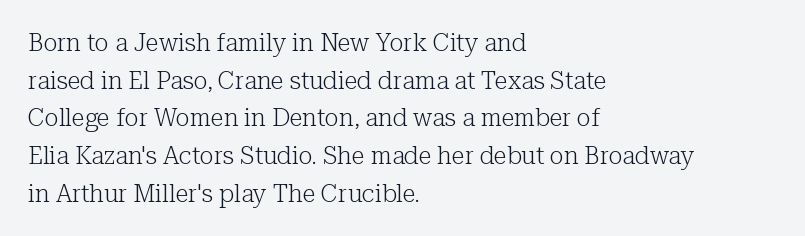
The image shows 24 px text type, upright; set left-aligned, normal line spacing (1.57x), normal letter spacing, not underlined.
